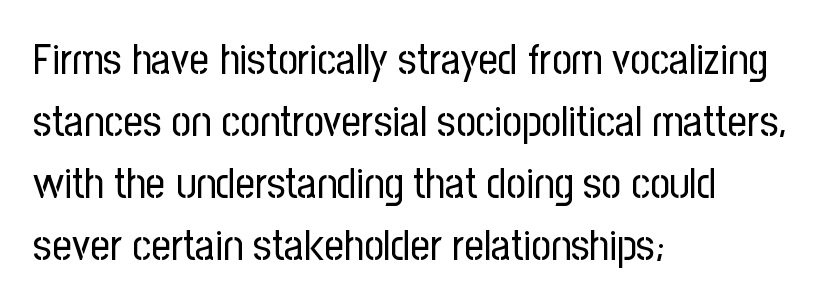
Q: Is the text bold? A: No.
Q: Is the text italic (slanted)? A: No, it is upright.
Q: Is the typeface a serif or a sans-serif typeface? A: Sans-serif.
Q: Is the text underlined? A: No.
Q: How is the paragraph aligned? A: Left-aligned.
Q: Is the spacing between letters normal or unusually wide? A: Normal.
Q: Is the spacing between lines tight, normal or loose? A: Normal.
Q: Width (condensed, normal, or wide)? A: Condensed.
Q: Stroke contrast? A: Low.
Q: x-height? A: Medium.
Q: Monospaced? A: No.
